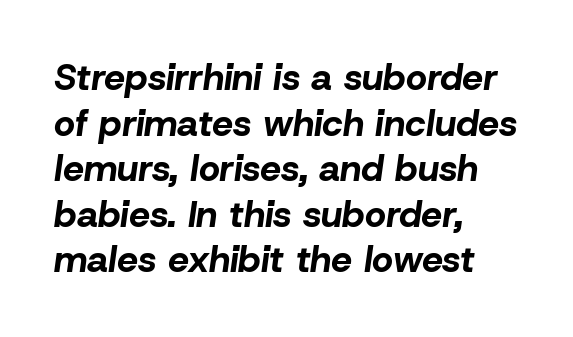
Q: Is the text bold? A: Yes.
Q: Is the text italic (slanted)? A: Yes, it leans right by about 8 degrees.
Q: Is the text underlined? A: No.
Q: How is the paragraph aligned? A: Left-aligned.
Q: Is the spacing between letters normal or unusually wide? A: Normal.
Q: Width (condensed, normal, or wide)? A: Normal.
Q: Stroke contrast? A: Low.
Q: x-height? A: Medium.
Q: Monospaced? A: No.
